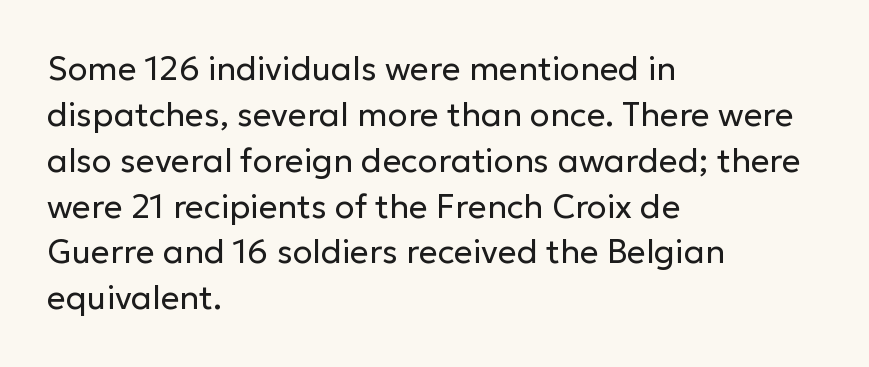
Q: Is the text bold? A: No.
Q: Is the text italic (slanted)? A: No, it is upright.
Q: Is the typeface a serif or a sans-serif typeface? A: Sans-serif.
Q: Is the text underlined? A: No.
Q: How is the paragraph aligned? A: Left-aligned.
Q: Is the spacing between letters normal or unusually wide? A: Normal.
Q: Is the spacing between lines tight, normal or loose? A: Normal.
Q: Width (condensed, normal, or wide)? A: Normal.
Q: Stroke contrast? A: Low.
Q: x-height? A: Medium.
Q: Monospaced? A: No.
